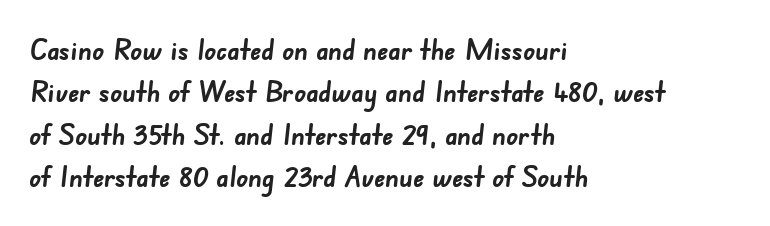
{"serif": "no", "bold": "yes", "weight": "semibold", "width": "normal", "stroke_contrast": "low", "x_height": "small", "monospaced": "no", "underline": "no", "align": "left", "line_spacing": "normal", "line_spacing_ratio": 1.46, "letter_spacing": "normal", "letter_spacing_em": 0.0, "glyph_px": 29}
